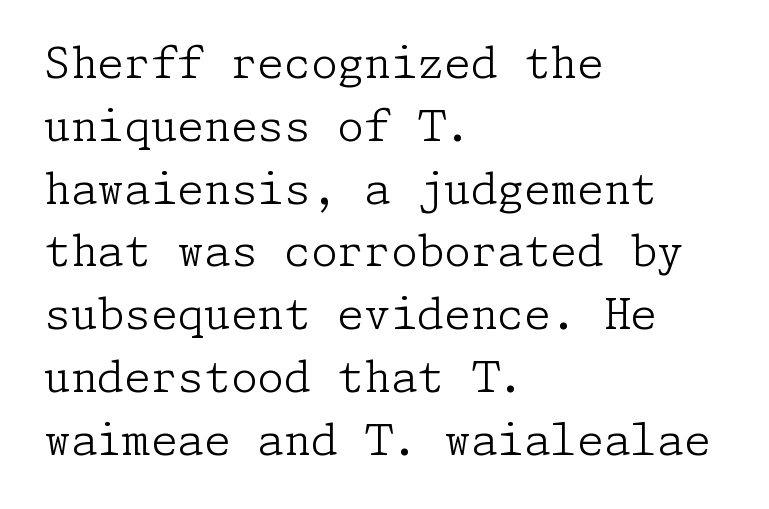
The image shows 43 px light serif type, upright; set left-aligned, normal line spacing (1.46x), normal letter spacing, not underlined; low stroke contrast and a medium x-height.
